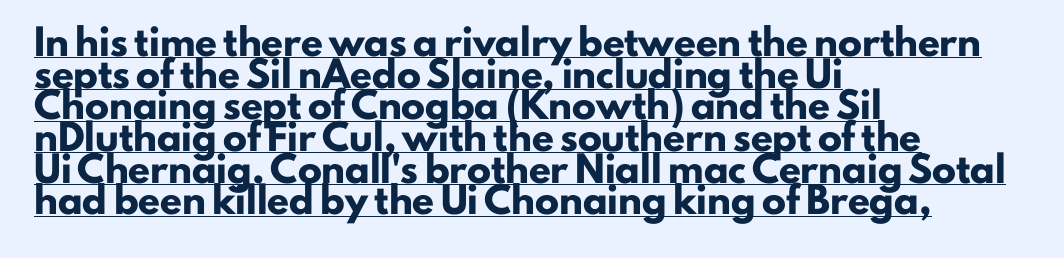
Nope, not italic — everything's standing straight. In terms of letterspacing, this is plain default setting. Like a heading marked for emphasis, these lines bear an underscore. Typesetter's note: full bold, strokes at maximum text heaviness. Vertical spacing — default. The paragraph shown leans on its left margin.
